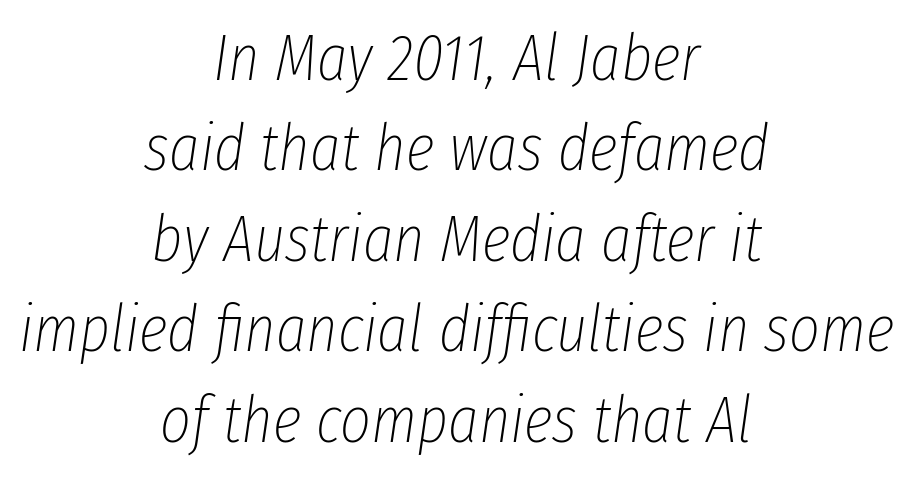
Proportional: the letters do not fall into vertical columns. When letters slant like this, we call the style italic. Line starts and ends both wander, symmetrically. Honestly, there is no underline to notice here at all. Horizontal bands of white between lines are of average thickness. The weight would be labelled regular, book, light, or lighter still.
